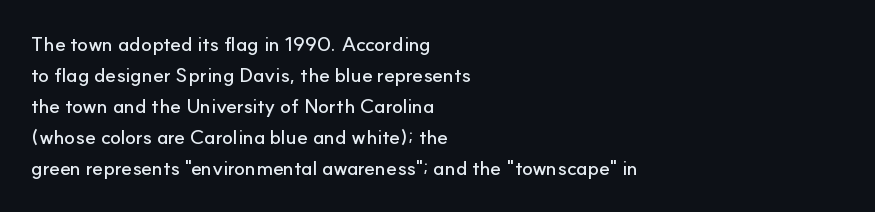
The image shows 20 px text type, upright; set left-aligned, normal line spacing (1.55x), normal letter spacing, not underlined.
